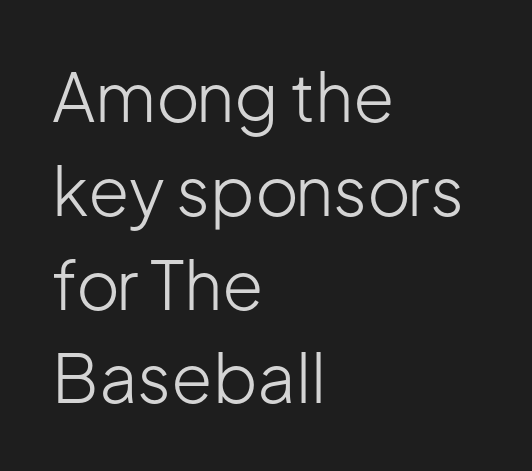
Q: Is the text bold? A: No.
Q: Is the text italic (slanted)? A: No, it is upright.
Q: Is the typeface a serif or a sans-serif typeface? A: Sans-serif.
Q: Is the text underlined? A: No.
Q: How is the paragraph aligned? A: Left-aligned.
Q: Is the spacing between letters normal or unusually wide? A: Normal.
Q: Is the spacing between lines tight, normal or loose? A: Normal.
Q: Width (condensed, normal, or wide)? A: Normal.
Q: Stroke contrast? A: Low.
Q: x-height? A: Medium.
Q: Monospaced? A: No.
